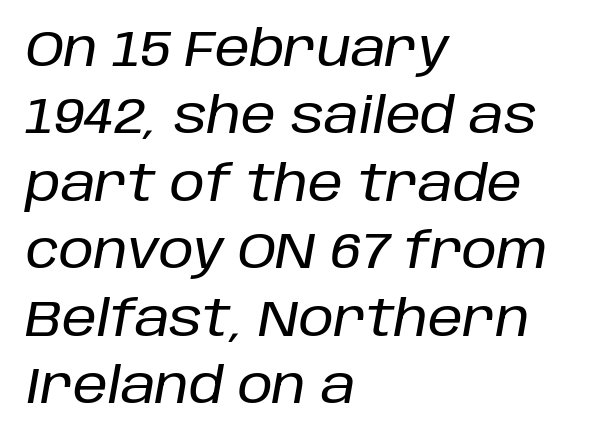
The image shows 50 px text type, italic (leaning right); set left-aligned, normal line spacing (1.35x), normal letter spacing, not underlined; low stroke contrast and a large x-height.
